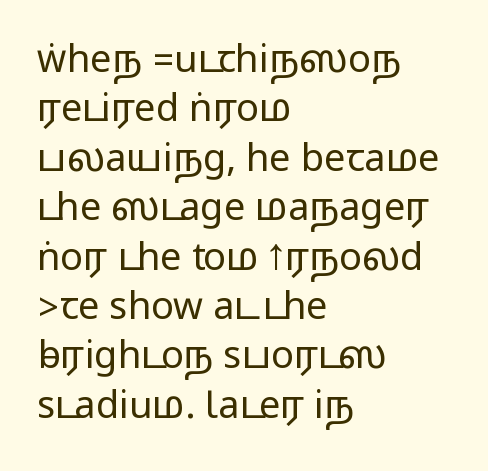
Layout note: lines flush left. A sans-serif font was chosen for this passage. These lines are rendered in a variable-pitch font. Descender tails drop into unmarked territory.
